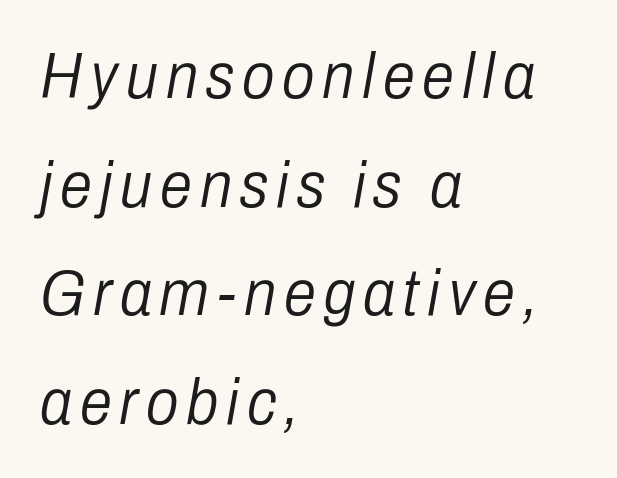
Vertical spacing — default. Do the characters align in a grid? No, the font is proportional. Just letters on the line, the space beneath them empty. Designer's note — italics engaged. Which margin do the lines hug? The left one — the right edge is uneven.
